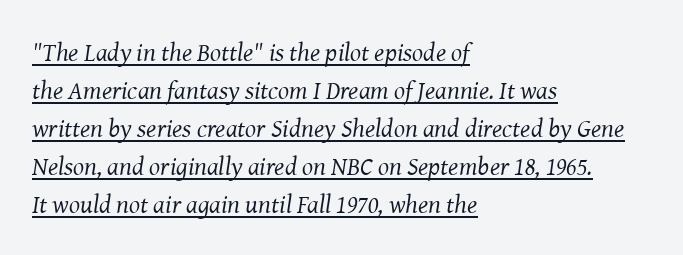
The image shows 26 px text type, italic (leaning right); set left-aligned, normal line spacing (1.46x), normal letter spacing, underlined.
